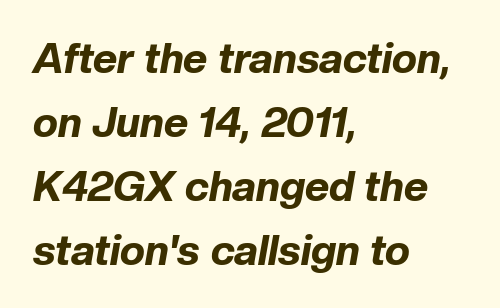
{"italic": "yes", "lean": "right", "slant_degrees": 10, "bold": "yes", "weight": "bold", "width": "normal", "stroke_contrast": "low", "x_height": "medium", "monospaced": "no", "underline": "no", "align": "left", "line_spacing": "normal", "line_spacing_ratio": 1.52, "letter_spacing": "normal", "letter_spacing_em": 0.0, "glyph_px": 42}
